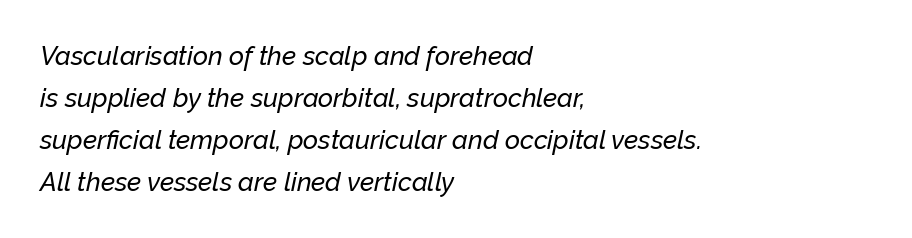
Nobody touched the tracking dial on this one. A student would call this left alignment; a typographer would say flush left, rag right. The vertical gap from one line to the next is medium. The whole block is typeset with a tilt.
